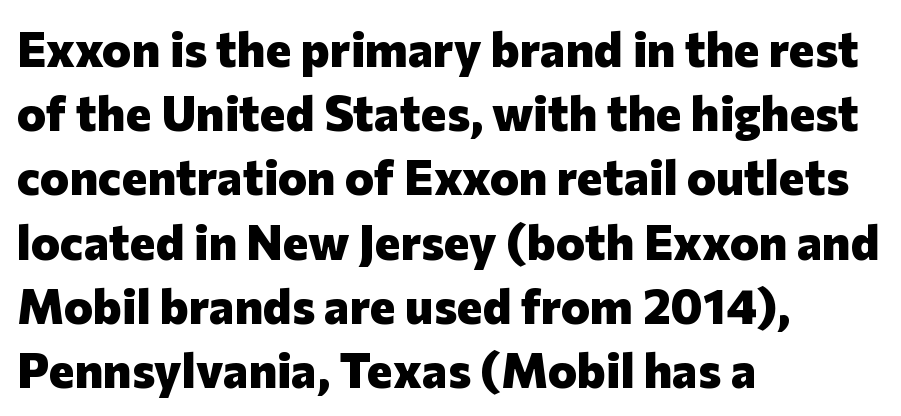
{"serif": "no", "italic": "no", "bold": "yes", "weight": "heavy", "width": "normal", "stroke_contrast": "low", "x_height": "medium", "monospaced": "no", "underline": "no", "align": "left", "line_spacing": "normal", "line_spacing_ratio": 1.31, "letter_spacing": "normal", "letter_spacing_em": 0.0, "glyph_px": 49}
